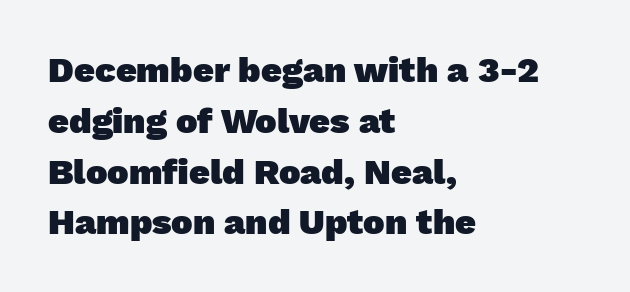
{"serif": "no", "bold": "yes", "weight": "heavy", "width": "normal", "stroke_contrast": "low", "x_height": "medium", "monospaced": "no", "underline": "no", "align": "left", "line_spacing": "normal", "line_spacing_ratio": 1.41, "letter_spacing": "normal", "letter_spacing_em": 0.0, "glyph_px": 36}
